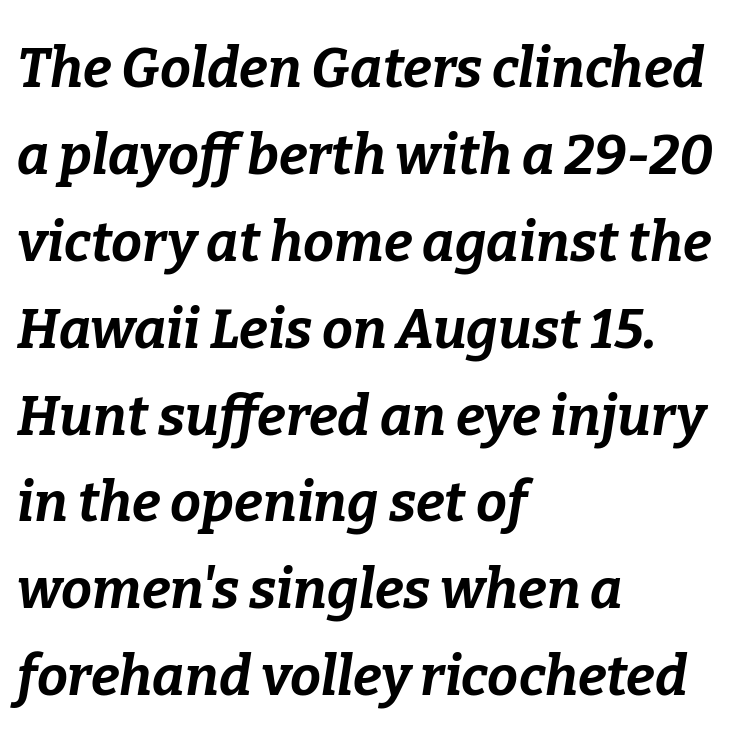
Character widths vary here, with narrow letters taking less room than wide ones. Standard letterfit; no display-style spreading of the glyphs. The rendering applies a slant to the glyphs. Check the space under the baseline: it is left empty. Caption: multi-line text, flush left, ragged right.
